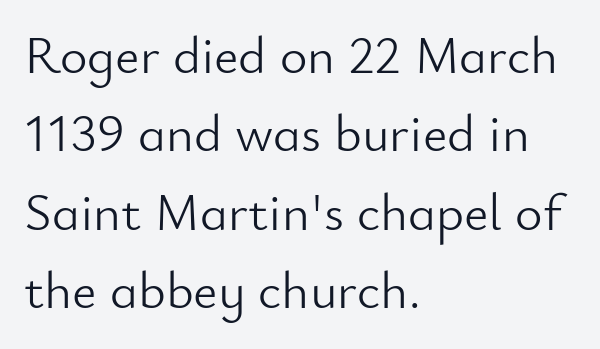
The image shows 53 px light sans-serif type, upright; set left-aligned, normal line spacing (1.48x), normal letter spacing, not underlined; low stroke contrast and a small x-height.
